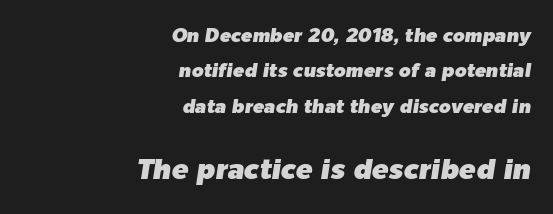
Q: Is the text italic (slanted)? A: Yes, it leans right by about 9 degrees.
Q: Is the text underlined? A: No.
Q: How is the paragraph aligned? A: Right-aligned.
Q: Is the spacing between letters normal or unusually wide? A: Normal.
Q: Which block of text is set in a larger size, the first (top) or the second (bottom)? A: The second (bottom) one.
Q: Width (condensed, normal, or wide)? A: Normal.
Q: Stroke contrast? A: Low.
Q: x-height? A: Medium.
Q: Monospaced? A: No.
